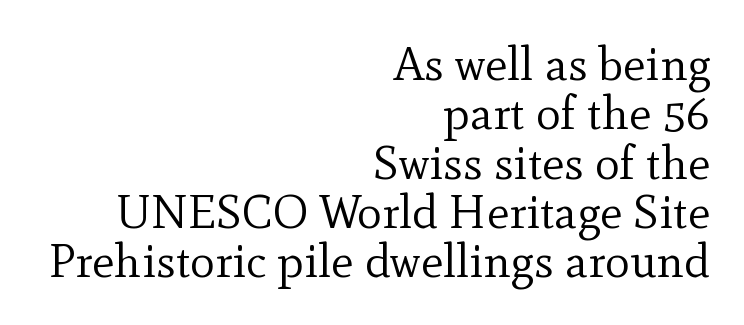
Q: Is the text bold? A: No.
Q: Is the text italic (slanted)? A: No, it is upright.
Q: Is the typeface a serif or a sans-serif typeface? A: Serif.
Q: Is the text underlined? A: No.
Q: How is the paragraph aligned? A: Right-aligned.
Q: Is the spacing between letters normal or unusually wide? A: Normal.
Q: Is the spacing between lines tight, normal or loose? A: Tight.
Q: Width (condensed, normal, or wide)? A: Normal.
Q: x-height? A: Small.
Q: Monospaced? A: No.
